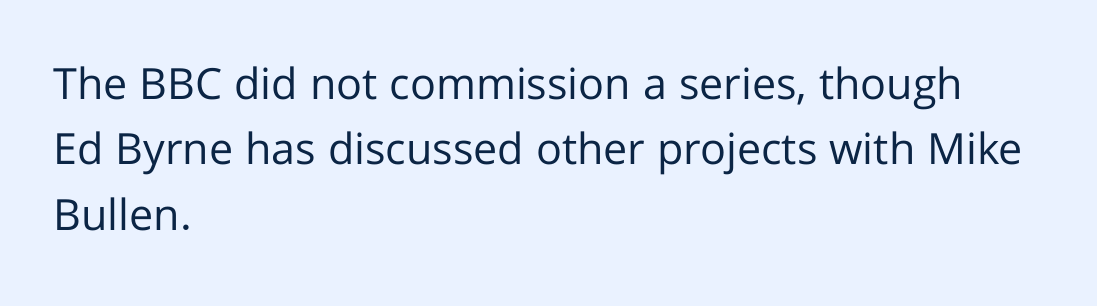
Q: Is the text bold? A: No.
Q: Is the text italic (slanted)? A: No, it is upright.
Q: Is the typeface a serif or a sans-serif typeface? A: Sans-serif.
Q: Is the text underlined? A: No.
Q: How is the paragraph aligned? A: Left-aligned.
Q: Is the spacing between letters normal or unusually wide? A: Normal.
Q: Is the spacing between lines tight, normal or loose? A: Normal.
Q: Width (condensed, normal, or wide)? A: Normal.
Q: Stroke contrast? A: Low.
Q: x-height? A: Medium.
Q: Monospaced? A: No.
